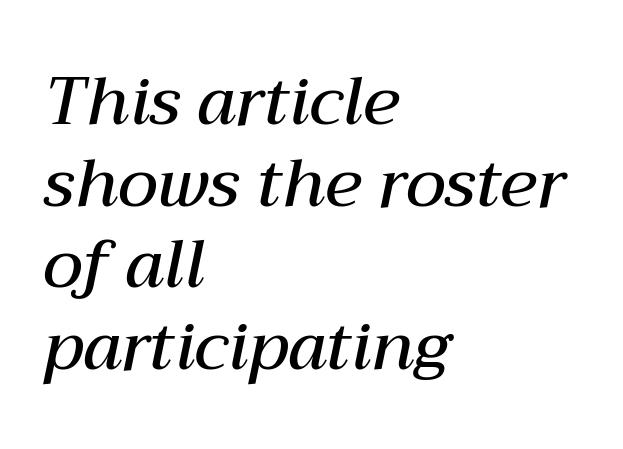
{"italic": "yes", "lean": "right", "slant_degrees": 12, "bold": "semi", "weight": "semibold", "width": "normal", "stroke_contrast": "medium", "x_height": "medium", "monospaced": "no", "underline": "no", "align": "left", "line_spacing_ratio": 1.22, "letter_spacing": "normal", "letter_spacing_em": 0.0, "glyph_px": 67}
